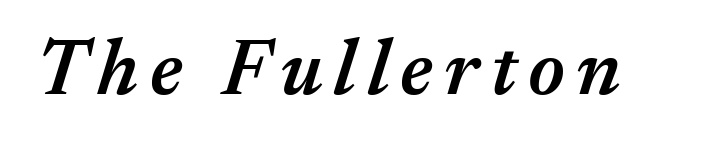
The image shows 80 px semibold type, italic (leaning right); set not underlined; medium stroke contrast and a medium x-height.
